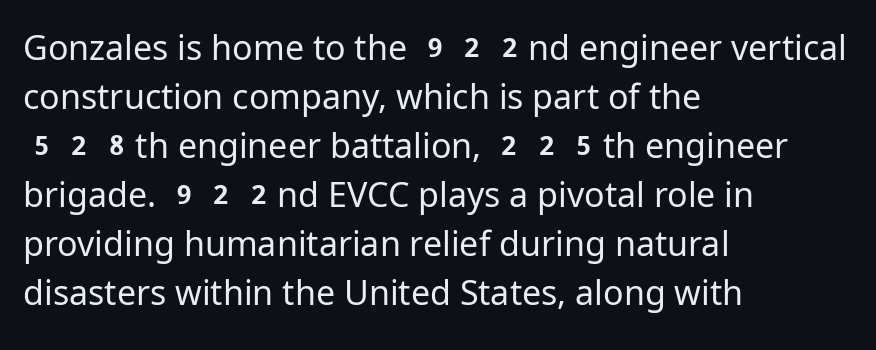
The image shows 34 px regular-weight sans-serif type, upright; set left-aligned, normal line spacing (1.44x), normal letter spacing, not underlined; low stroke contrast and a medium x-height.
